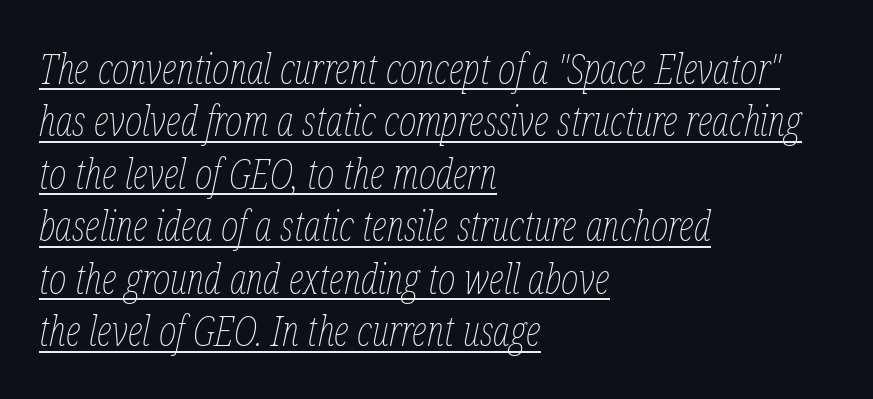
Q: Is the text bold? A: No.
Q: Is the text italic (slanted)? A: Yes, it leans right by about 12 degrees.
Q: Is the text underlined? A: Yes.
Q: How is the paragraph aligned? A: Left-aligned.
Q: Is the spacing between letters normal or unusually wide? A: Normal.
Q: Is the spacing between lines tight, normal or loose? A: Normal.
Q: Width (condensed, normal, or wide)? A: Condensed.
Q: Stroke contrast? A: Low.
Q: x-height? A: Medium.
Q: Monospaced? A: No.
